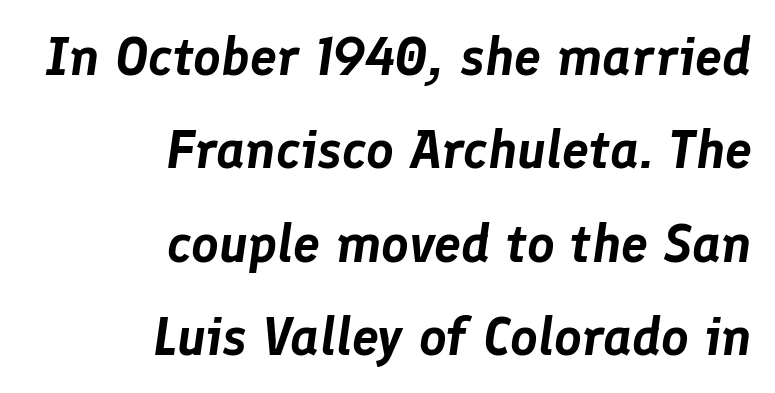
The image shows 54 px text type, italic (leaning right); set right-aligned, line spacing 1.73x, normal letter spacing, not underlined; low stroke contrast and a medium x-height.
